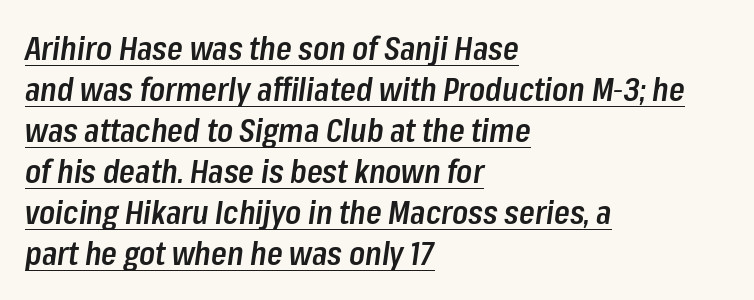
The image shows 32 px semibold, condensed type, italic (leaning right); set left-aligned, normal line spacing (1.28x), normal letter spacing, underlined; low stroke contrast and a medium x-height.
